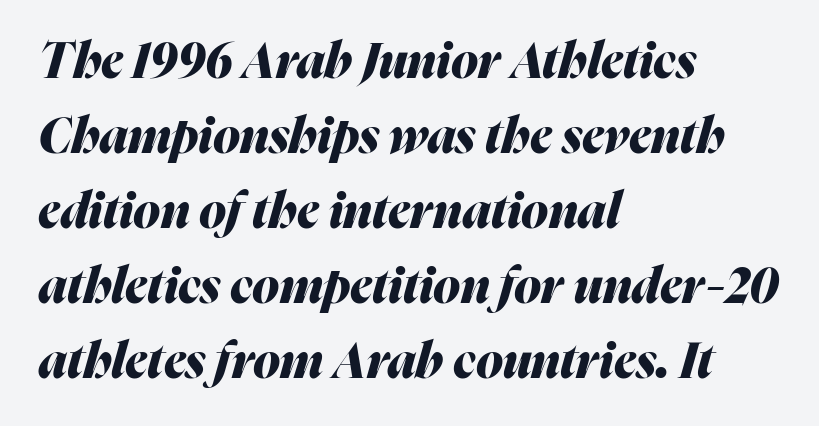
The image shows 49 px heavy type, italic (leaning right); set left-aligned, normal line spacing (1.53x), normal letter spacing, not underlined; medium stroke contrast and a medium x-height.
